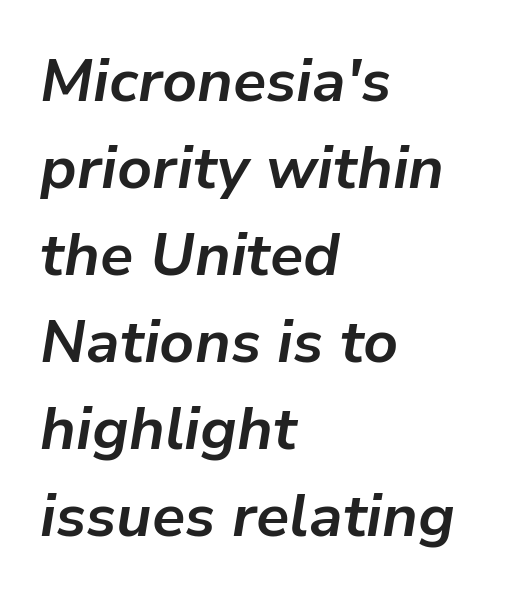
Q: Is the text bold? A: Yes.
Q: Is the text italic (slanted)? A: Yes, it leans right by about 9 degrees.
Q: Is the text underlined? A: No.
Q: How is the paragraph aligned? A: Left-aligned.
Q: Is the spacing between letters normal or unusually wide? A: Normal.
Q: Is the spacing between lines tight, normal or loose? A: Normal.
Q: Width (condensed, normal, or wide)? A: Normal.
Q: Stroke contrast? A: Low.
Q: x-height? A: Medium.
Q: Monospaced? A: No.
